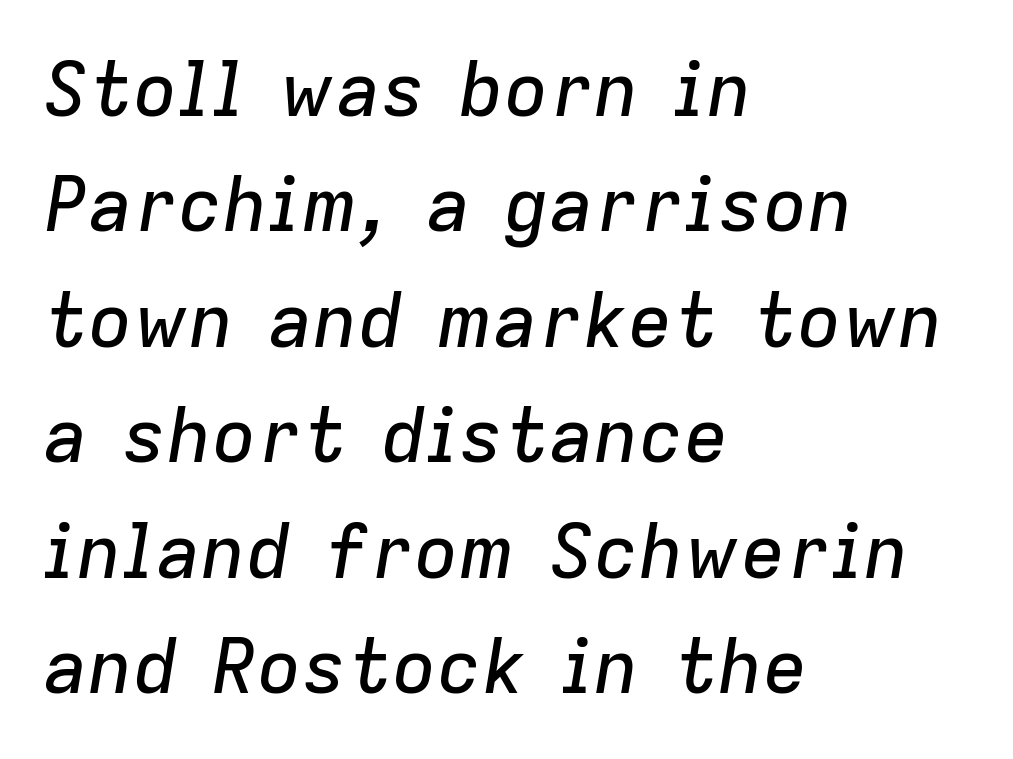
The face used here is proportionally spaced, like ordinary book or web type. All the whitespace from short lines collects on the right. Line spacing here is normal. The line texture is even and compact thanks to regular tracking.
